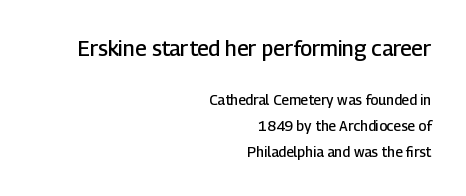
The image shows 21 px text type, upright; set right-aligned, line spacing 1.86x, normal letter spacing, not underlined; the first (top) block is 1.5x larger.
